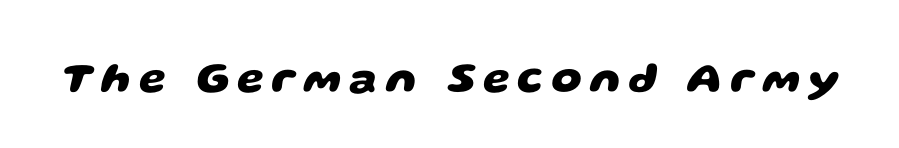
The image shows 43 px heavy, wide sans-serif type; set not underlined; low stroke contrast and a large x-height.
